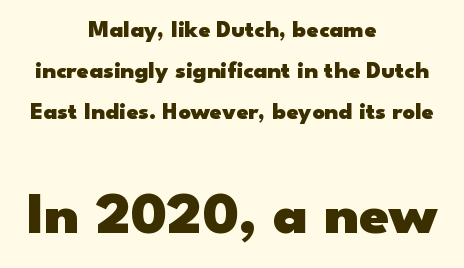
The line texture is even and compact thanks to regular tracking. Which chunk is bigger? The second one — the bottom block dwarfs the top. Regarding serifs, this sample does without them. Vertical strokes here are truly vertical.
